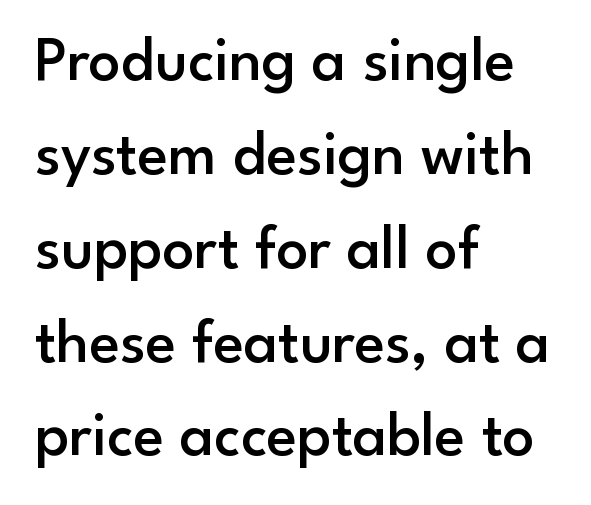
{"serif": "no", "italic": "no", "bold": "semi", "weight": "semibold", "width": "normal", "stroke_contrast": "low", "x_height": "small", "monospaced": "no", "underline": "no", "align": "left", "line_spacing": "normal", "line_spacing_ratio": 1.49, "letter_spacing": "normal", "letter_spacing_em": 0.0, "glyph_px": 63}
